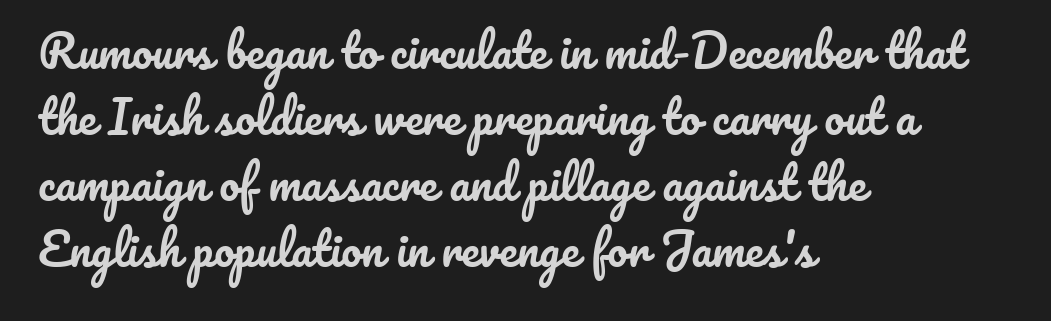
The image shows 45 px text type; set left-aligned, normal line spacing (1.47x), normal letter spacing, not underlined; low stroke contrast and a small x-height.
